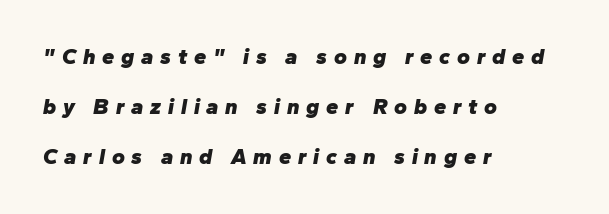
The image shows 22 px bold type, italic (leaning right); set left-aligned, loose line spacing (2.28x), unusually wide letter spacing (+0.31 em), not underlined.
